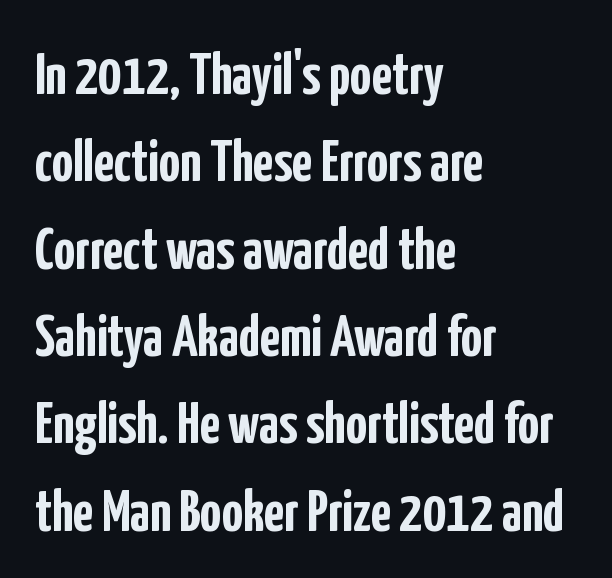
{"serif": "no", "italic": "no", "bold": "yes", "weight": "semibold", "width": "condensed", "stroke_contrast": "low", "x_height": "medium", "monospaced": "no", "underline": "no", "align": "left", "line_spacing": "normal", "line_spacing_ratio": 1.48, "letter_spacing": "normal", "letter_spacing_em": 0.0, "glyph_px": 59}
